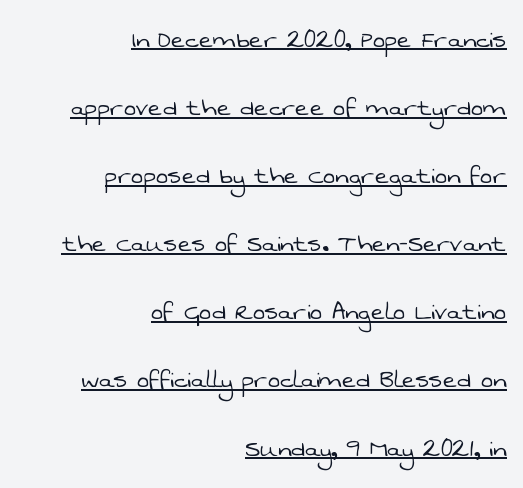
Q: Is the text bold? A: No.
Q: Is the typeface a serif or a sans-serif typeface? A: Sans-serif.
Q: Is the text underlined? A: Yes.
Q: How is the paragraph aligned? A: Right-aligned.
Q: Is the spacing between letters normal or unusually wide? A: Normal.
Q: Is the spacing between lines tight, normal or loose? A: Loose.
Q: Width (condensed, normal, or wide)? A: Normal.
Q: Stroke contrast? A: Low.
Q: x-height? A: Medium.
Q: Monospaced? A: No.
